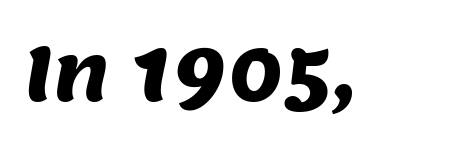
Underline: absent. Inter-character spacing is left at the font's built-in metrics. Do the characters align in a grid? No, the font is proportional. Note: no serifs on the glyphs.
